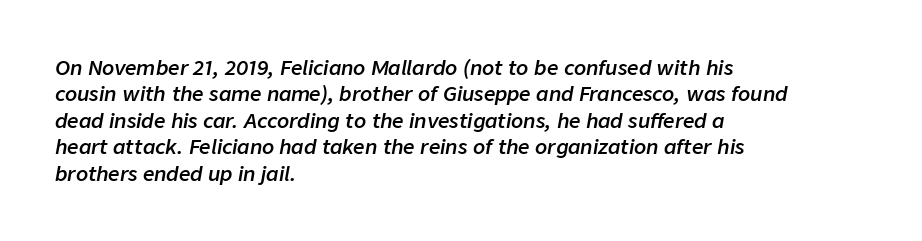
{"italic": "yes", "lean": "right", "slant_degrees": 9, "bold": "semi", "underline": "no", "align": "left", "line_spacing": "normal", "line_spacing_ratio": 1.32, "letter_spacing": "normal", "letter_spacing_em": 0.0, "glyph_px": 20}
